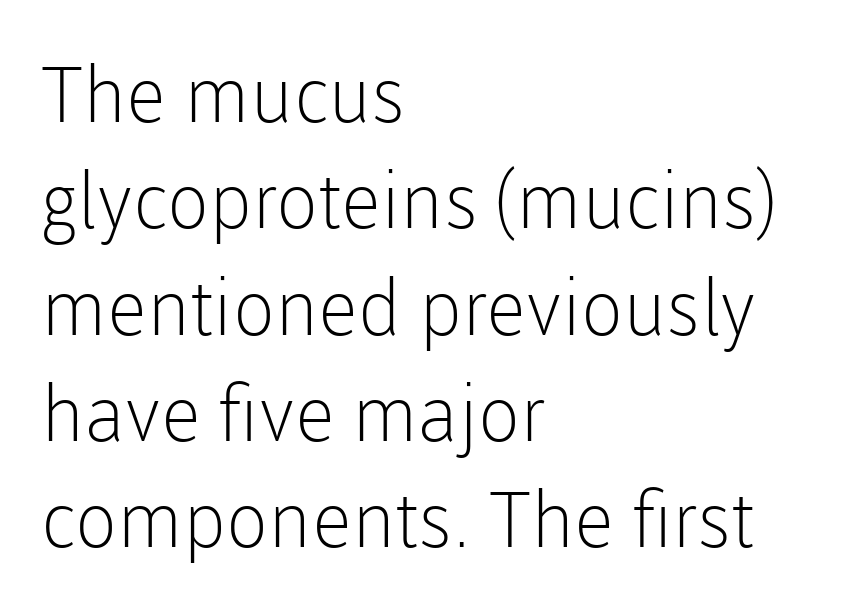
Q: Is the text bold? A: No.
Q: Is the text italic (slanted)? A: No, it is upright.
Q: Is the typeface a serif or a sans-serif typeface? A: Sans-serif.
Q: Is the text underlined? A: No.
Q: How is the paragraph aligned? A: Left-aligned.
Q: Is the spacing between letters normal or unusually wide? A: Normal.
Q: Is the spacing between lines tight, normal or loose? A: Normal.
Q: Width (condensed, normal, or wide)? A: Normal.
Q: Stroke contrast? A: Low.
Q: x-height? A: Medium.
Q: Monospaced? A: No.
